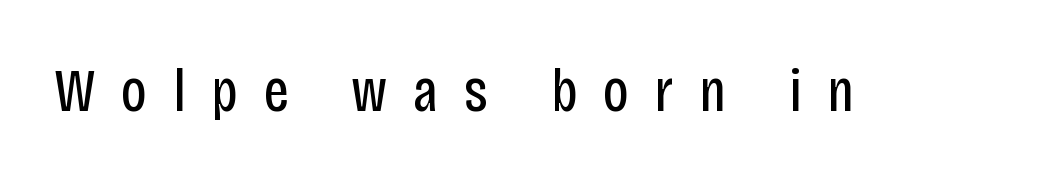
The image shows 61 px regular-weight, condensed sans-serif type, upright; set unusually wide letter spacing (+0.42 em), not underlined; low stroke contrast and a large x-height.
